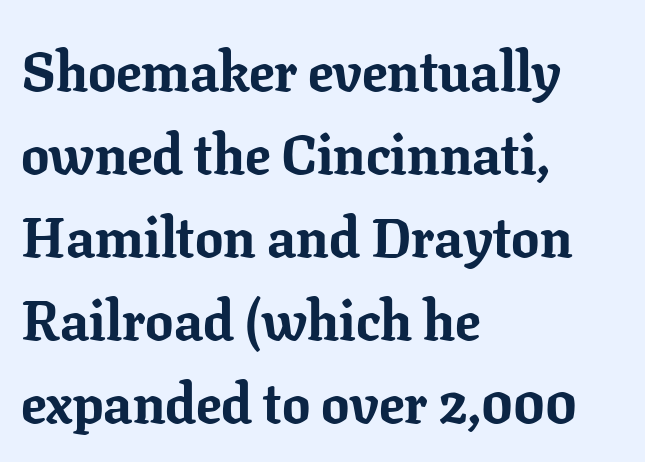
The image shows 56 px bold serif type, upright; set left-aligned, normal line spacing (1.48x), normal letter spacing, not underlined; low stroke contrast and a medium x-height.
